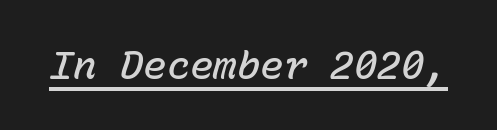
Underlining? Definitely there. Rendered with sloped, italic letterforms. These lines are rendered in a fixed-pitch font. Nobody touched the tracking dial on this one. Is the type bold? Partly — it's a semibold, heavier than regular but not fully bold.
